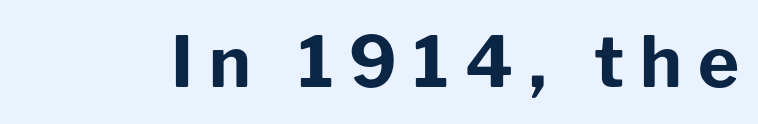
{"serif": "no", "italic": "no", "bold": "yes", "weight": "bold", "width": "normal", "stroke_contrast": "low", "x_height": "medium", "monospaced": "no", "underline": "no", "letter_spacing": "wide", "letter_spacing_em": 0.23, "glyph_px": 70}
